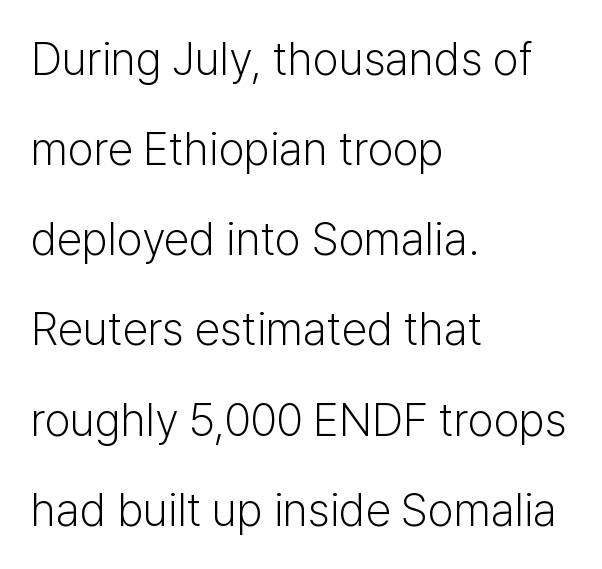
No chunkiness to these letters — they're not bold. Do the characters align in a grid? No, the font is proportional. Rows of type keep a wide berth in the vertical direction. The typesetter chose a ragged-right arrangement here. The words here are not underlined. You can tell from the bare stems that sans-serif type was used.
